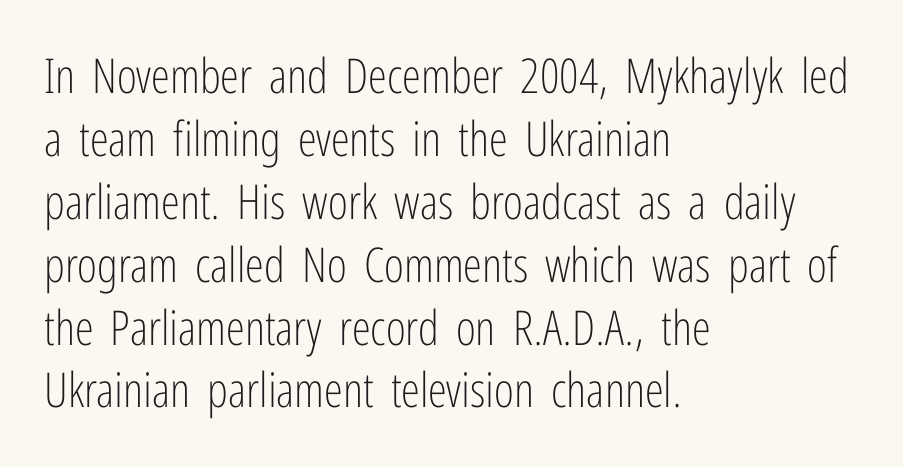
{"serif": "no", "italic": "no", "bold": "no", "weight": "light", "width": "condensed", "stroke_contrast": "low", "x_height": "medium", "monospaced": "no", "underline": "no", "align": "left", "line_spacing": "normal", "line_spacing_ratio": 1.31, "letter_spacing": "normal", "letter_spacing_em": 0.0, "glyph_px": 48}
